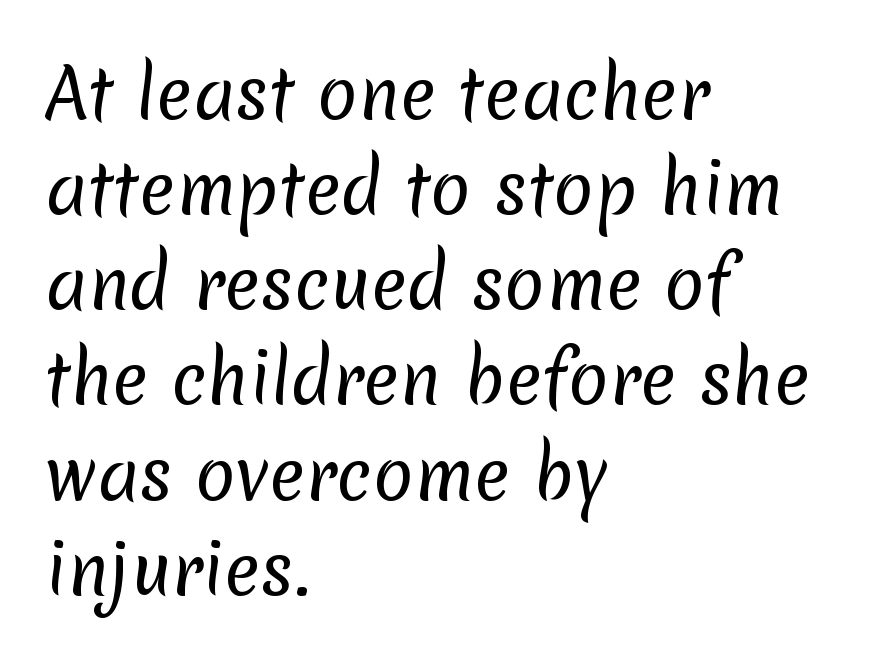
Q: Is the text bold? A: No.
Q: Is the typeface a serif or a sans-serif typeface? A: Sans-serif.
Q: Is the text underlined? A: No.
Q: How is the paragraph aligned? A: Left-aligned.
Q: Is the spacing between letters normal or unusually wide? A: Normal.
Q: Is the spacing between lines tight, normal or loose? A: Normal.
Q: Width (condensed, normal, or wide)? A: Normal.
Q: Stroke contrast? A: Low.
Q: x-height? A: Medium.
Q: Monospaced? A: No.
